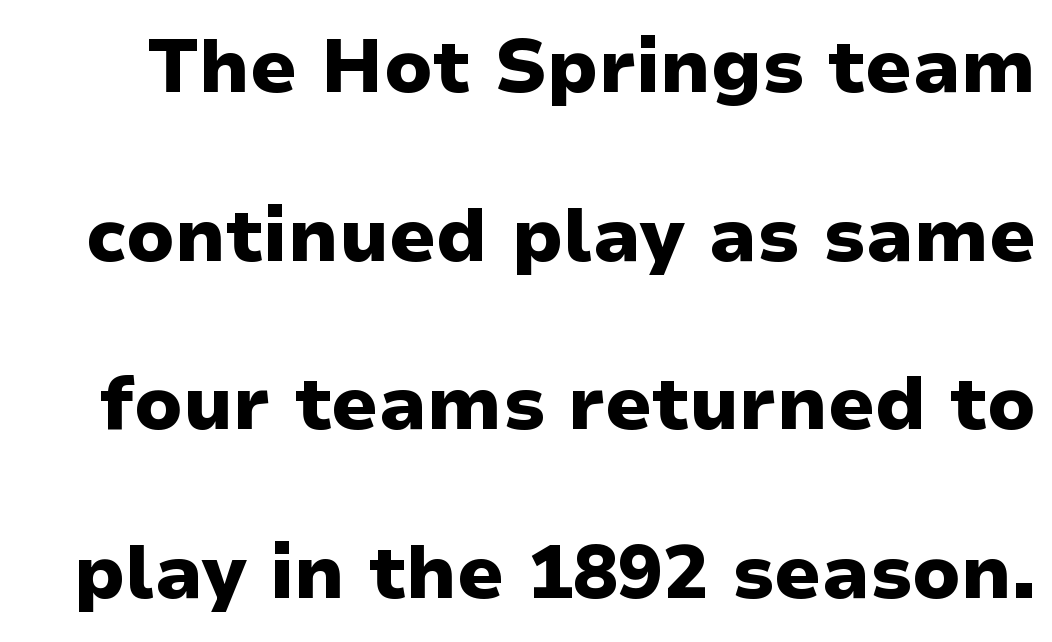
Is this a sans? Yes — the strokes have no serifs. Compared with typical paragraphs, the rows here are farther apart. Underlining? Definitely not there. Pretty heavy lettering here — definitely bold. Proportional: the letters do not fall into vertical columns. Does extra space separate the letters? No, they use regular spacing.
